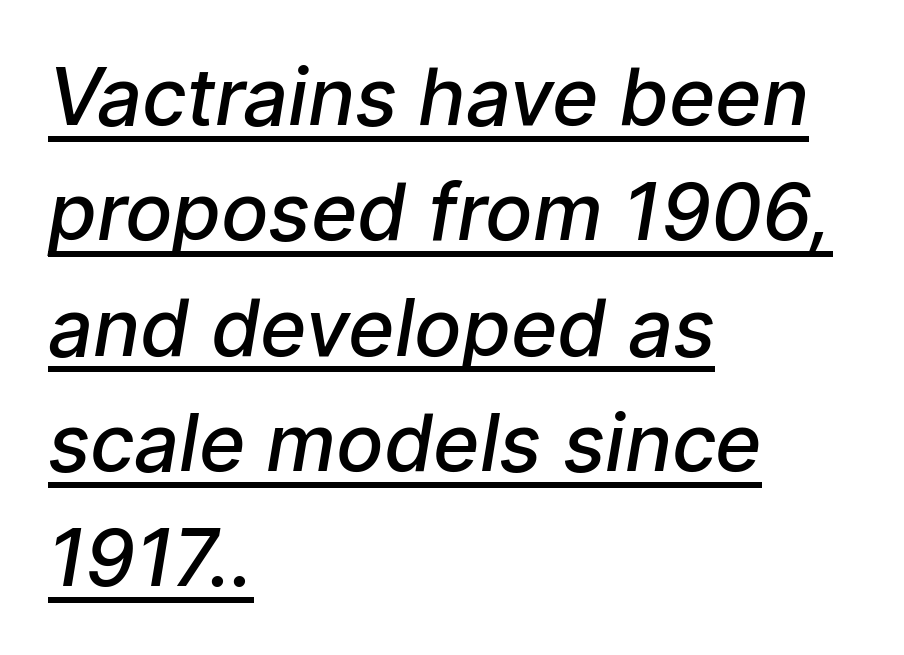
The setting favours the left margin, as ordinary paragraphs usually do. This is the in-between weight designers call semibold or demi. Is there much room between lines? A standard amount, neither cramped nor airy. A typesetter would label this face a sans. The tracking reads as untouched default to a designer's eye.
